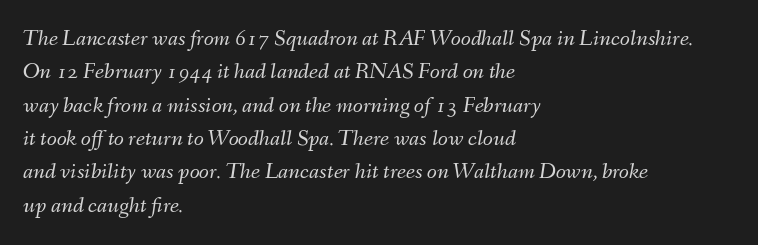
Nothing unusual about the tracking: characters are spaced as the font intends. Think standard paragraph weight, or any step lighter than that. Visually the block forms a straight wall on the left and a jagged coastline on the right. The space directly below the letters is spotless. The line-height multiplier appears to be the usual default. Italic: yes, the glyphs are oblique.
